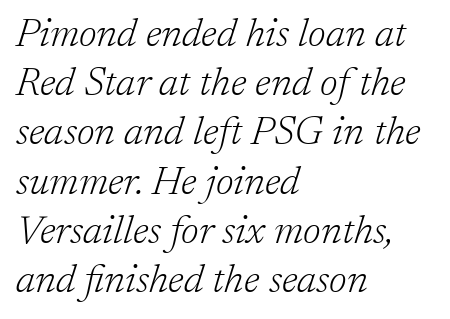
{"serif": "yes", "italic": "yes", "lean": "right", "slant_degrees": 17, "bold": "no", "weight": "light", "width": "normal", "stroke_contrast": "low", "x_height": "medium", "monospaced": "no", "underline": "no", "align": "left", "line_spacing_ratio": 1.23, "letter_spacing": "normal", "letter_spacing_em": 0.0, "glyph_px": 40}
